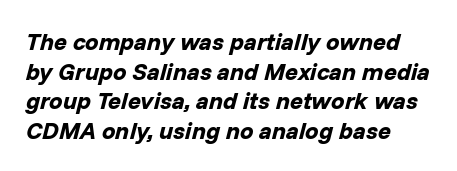
{"italic": "yes", "lean": "right", "slant_degrees": 14, "bold": "yes", "underline": "no", "line_spacing_ratio": 1.23, "letter_spacing": "normal", "letter_spacing_em": 0.0, "glyph_px": 24}
